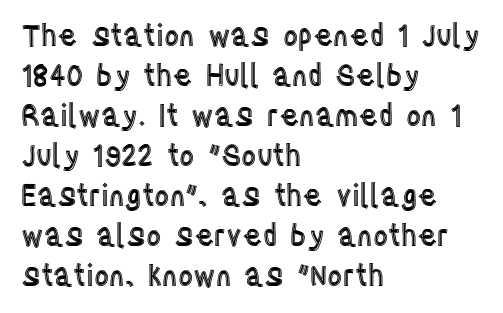
{"italic": "no", "width": "condensed", "x_height": "large", "monospaced": "no", "underline": "no", "align": "left", "line_spacing": "normal", "line_spacing_ratio": 1.38, "letter_spacing": "normal", "letter_spacing_em": 0.0, "glyph_px": 29}
